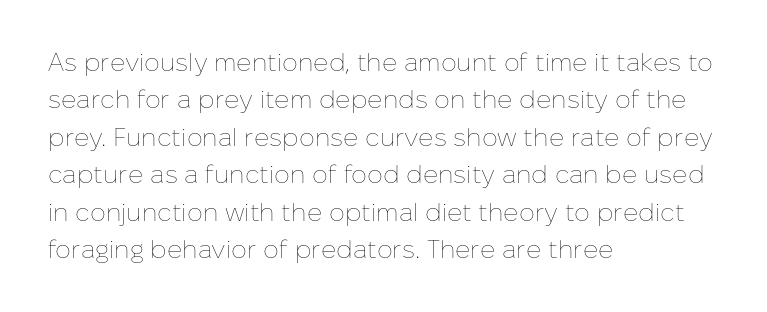
The image shows 25 px text type, upright; set left-aligned, normal line spacing (1.5x), normal letter spacing, not underlined.
